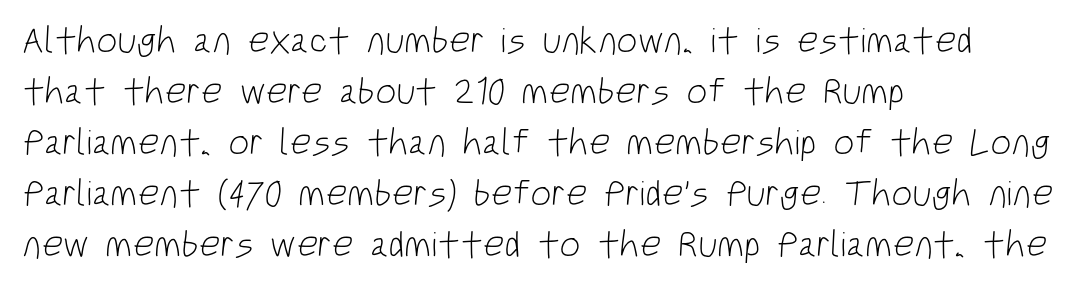
Q: Is the text bold? A: No.
Q: Is the typeface a serif or a sans-serif typeface? A: Sans-serif.
Q: Is the text underlined? A: No.
Q: How is the paragraph aligned? A: Left-aligned.
Q: Is the spacing between letters normal or unusually wide? A: Normal.
Q: Is the spacing between lines tight, normal or loose? A: Normal.
Q: Width (condensed, normal, or wide)? A: Condensed.
Q: Stroke contrast? A: Low.
Q: x-height? A: Large.
Q: Monospaced? A: No.
